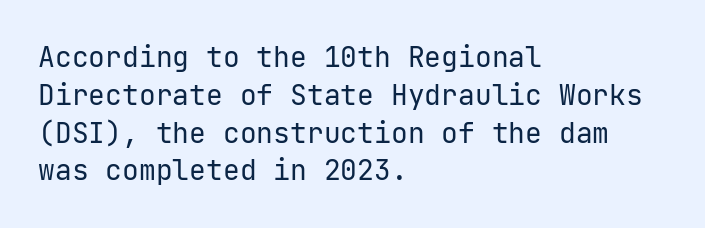
The image shows 28 px regular-weight sans-serif type, upright; set left-aligned, normal line spacing (1.35x), normal letter spacing, not underlined; low stroke contrast and a medium x-height.
